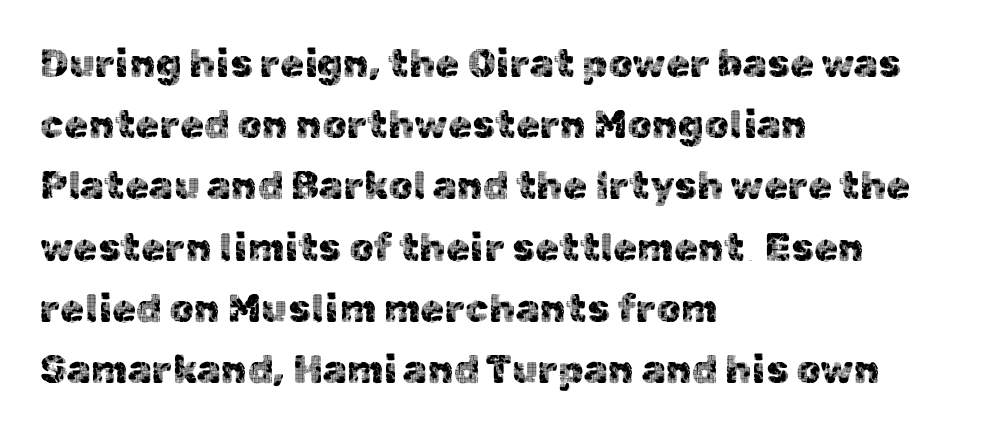
{"serif": "no", "italic": "no", "width": "normal", "x_height": "medium", "monospaced": "no", "underline": "no", "align": "left", "line_spacing": "normal", "line_spacing_ratio": 1.57, "letter_spacing": "normal", "letter_spacing_em": 0.0, "glyph_px": 39}
